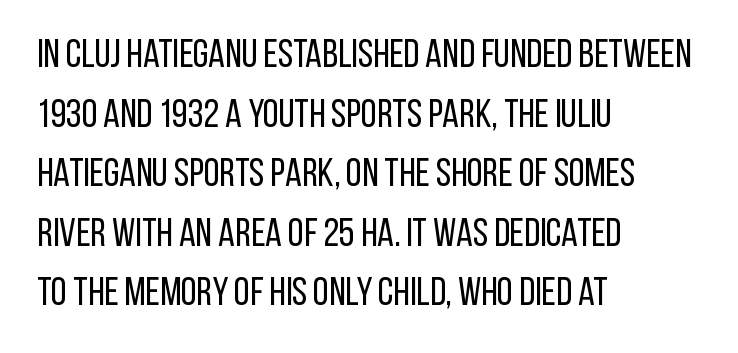
The image shows 40 px regular-weight, condensed sans-serif type, upright; set left-aligned, normal line spacing (1.49x), normal letter spacing, not underlined; low stroke contrast and a large x-height.
